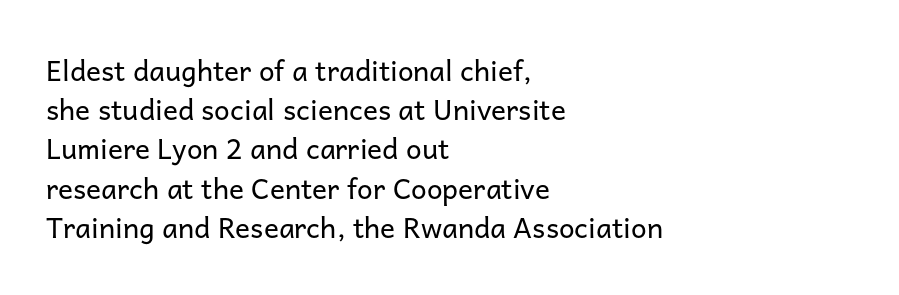
Q: Is the text bold? A: No.
Q: Is the text italic (slanted)? A: No, it is upright.
Q: Is the typeface a serif or a sans-serif typeface? A: Sans-serif.
Q: Is the text underlined? A: No.
Q: How is the paragraph aligned? A: Left-aligned.
Q: Is the spacing between letters normal or unusually wide? A: Normal.
Q: Is the spacing between lines tight, normal or loose? A: Normal.
Q: Width (condensed, normal, or wide)? A: Normal.
Q: Stroke contrast? A: Low.
Q: x-height? A: Medium.
Q: Monospaced? A: No.
